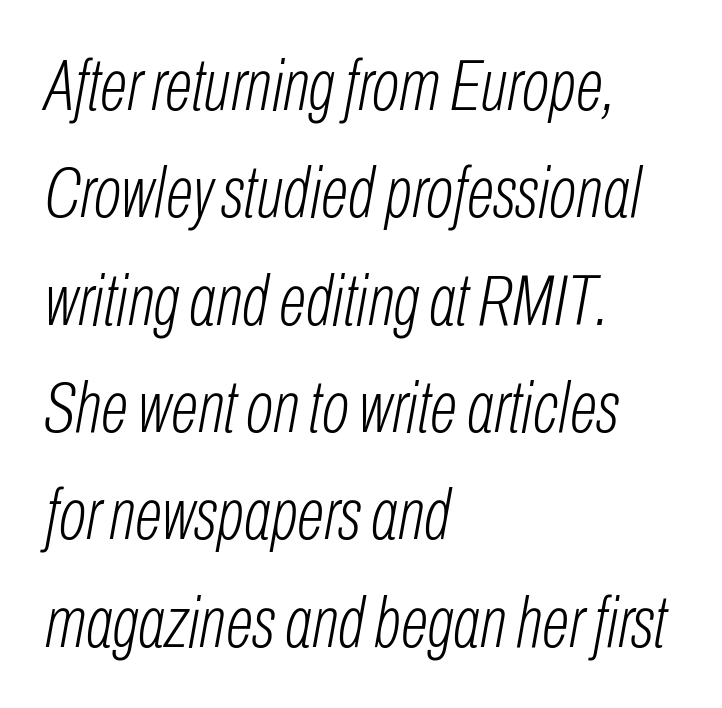
The image shows 73 px light, condensed type, italic (leaning right); set left-aligned, normal line spacing (1.47x), normal letter spacing, not underlined; low stroke contrast and a medium x-height.
